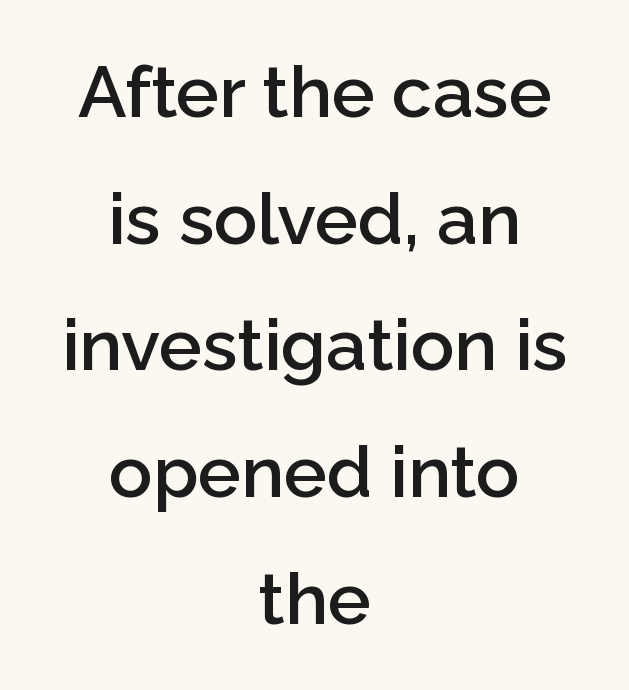
{"serif": "no", "italic": "no", "bold": "semi", "weight": "semibold", "width": "normal", "stroke_contrast": "low", "x_height": "medium", "monospaced": "no", "underline": "no", "align": "center", "line_spacing_ratio": 1.76, "letter_spacing": "normal", "letter_spacing_em": 0.0, "glyph_px": 72}
